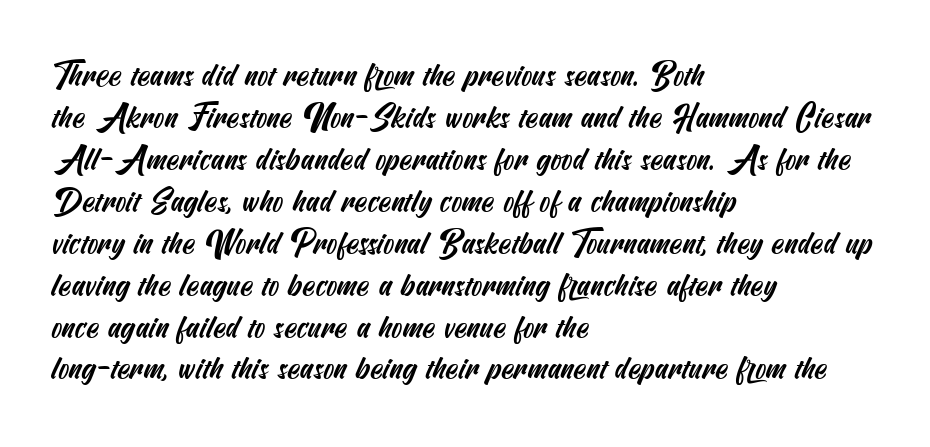
Q: Is the typeface a serif or a sans-serif typeface? A: Sans-serif.
Q: Is the text underlined? A: No.
Q: How is the paragraph aligned? A: Left-aligned.
Q: Is the spacing between letters normal or unusually wide? A: Normal.
Q: Is the spacing between lines tight, normal or loose? A: Normal.
Q: Width (condensed, normal, or wide)? A: Condensed.
Q: Stroke contrast? A: Medium.
Q: x-height? A: Small.
